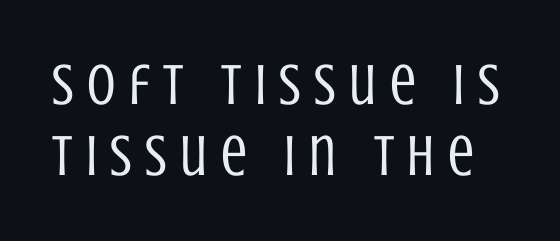
{"serif": "no", "italic": "no", "bold": "no", "weight": "regular", "width": "condensed", "stroke_contrast": "low", "x_height": "large", "monospaced": "no", "underline": "no", "line_spacing_ratio": 1.22, "letter_spacing": "wide", "letter_spacing_em": 0.23, "glyph_px": 58}
